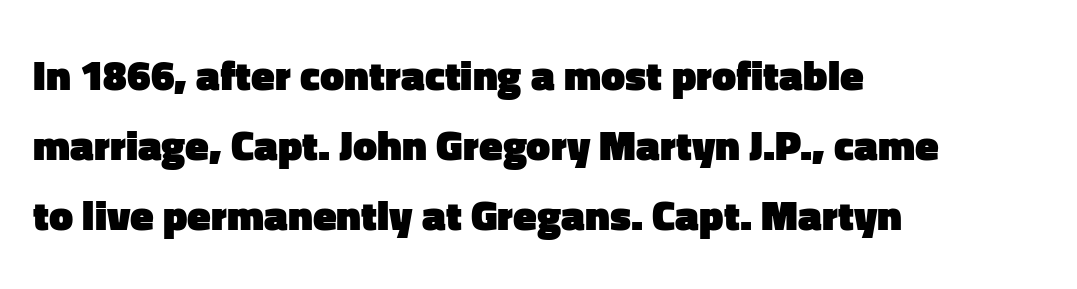
Q: Is the text bold? A: Yes.
Q: Is the text italic (slanted)? A: No, it is upright.
Q: Is the typeface a serif or a sans-serif typeface? A: Sans-serif.
Q: Is the text underlined? A: No.
Q: How is the paragraph aligned? A: Left-aligned.
Q: Is the spacing between letters normal or unusually wide? A: Normal.
Q: Is the spacing between lines tight, normal or loose? A: Normal.
Q: Width (condensed, normal, or wide)? A: Normal.
Q: Stroke contrast? A: Low.
Q: x-height? A: Medium.
Q: Monospaced? A: No.
